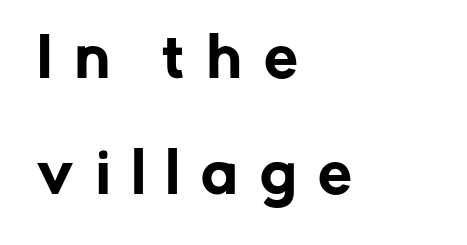
{"serif": "no", "italic": "no", "width": "normal", "stroke_contrast": "low", "x_height": "medium", "monospaced": "no", "underline": "no", "align": "left", "line_spacing": "loose", "line_spacing_ratio": 2.14, "letter_spacing": "wide", "letter_spacing_em": 0.42, "glyph_px": 54}
